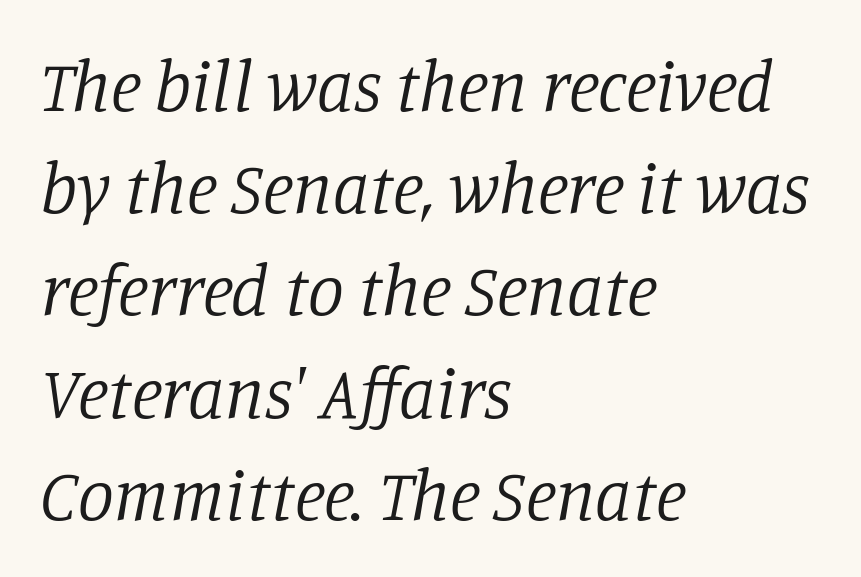
Q: Is the text bold? A: No.
Q: Is the text italic (slanted)? A: Yes, it leans right by about 11 degrees.
Q: Is the typeface a serif or a sans-serif typeface? A: Serif.
Q: Is the text underlined? A: No.
Q: How is the paragraph aligned? A: Left-aligned.
Q: Is the spacing between letters normal or unusually wide? A: Normal.
Q: Is the spacing between lines tight, normal or loose? A: Normal.
Q: Width (condensed, normal, or wide)? A: Normal.
Q: Stroke contrast? A: Low.
Q: x-height? A: Large.
Q: Monospaced? A: No.
